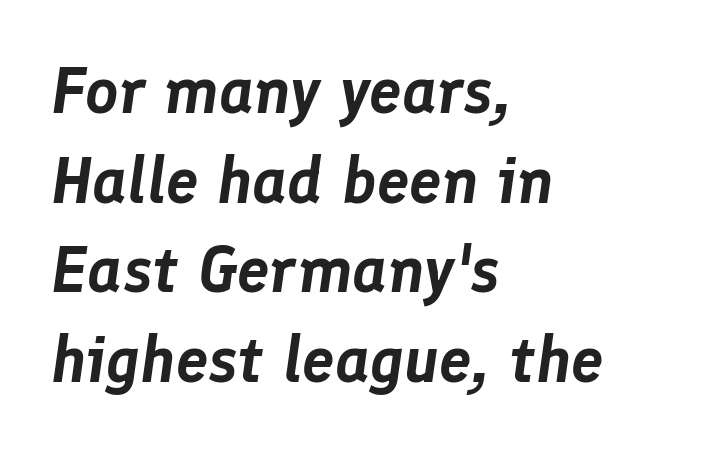
Q: Is the text italic (slanted)? A: Yes, it leans right by about 8 degrees.
Q: Is the text underlined? A: No.
Q: How is the paragraph aligned? A: Left-aligned.
Q: Is the spacing between letters normal or unusually wide? A: Normal.
Q: Is the spacing between lines tight, normal or loose? A: Normal.
Q: Width (condensed, normal, or wide)? A: Normal.
Q: Stroke contrast? A: Low.
Q: x-height? A: Medium.
Q: Monospaced? A: No.
